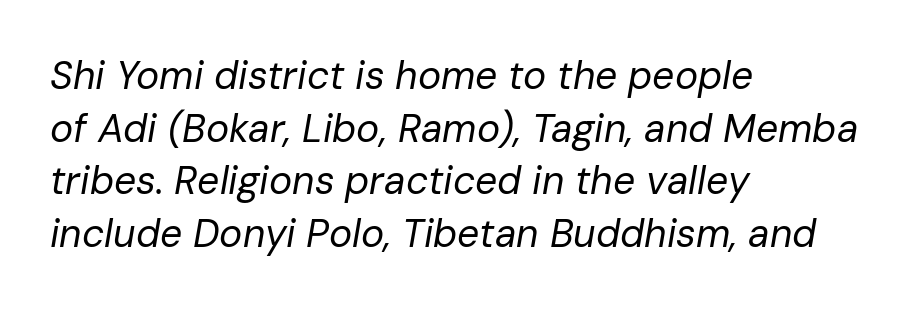
Q: Is the text bold? A: No.
Q: Is the text italic (slanted)? A: Yes, it leans right by about 10 degrees.
Q: Is the text underlined? A: No.
Q: How is the paragraph aligned? A: Left-aligned.
Q: Is the spacing between letters normal or unusually wide? A: Normal.
Q: Is the spacing between lines tight, normal or loose? A: Normal.
Q: Width (condensed, normal, or wide)? A: Normal.
Q: Stroke contrast? A: Low.
Q: x-height? A: Medium.
Q: Monospaced? A: No.
